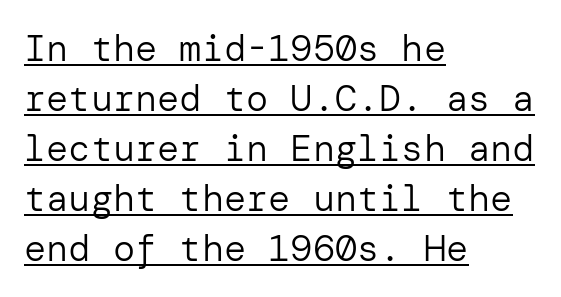
Q: Is the text bold? A: No.
Q: Is the text italic (slanted)? A: No, it is upright.
Q: Is the typeface a serif or a sans-serif typeface? A: Sans-serif.
Q: Is the text underlined? A: Yes.
Q: How is the paragraph aligned? A: Left-aligned.
Q: Is the spacing between letters normal or unusually wide? A: Normal.
Q: Is the spacing between lines tight, normal or loose? A: Normal.
Q: Width (condensed, normal, or wide)? A: Normal.
Q: Stroke contrast? A: Low.
Q: x-height? A: Medium.
